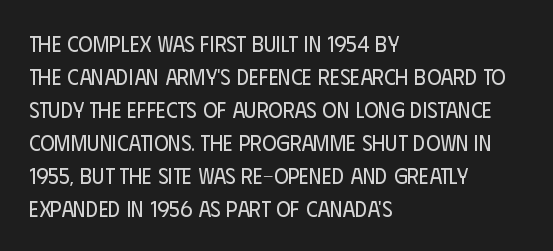
The image shows 22 px text type, upright; set left-aligned, normal line spacing (1.5x), normal letter spacing, not underlined.
